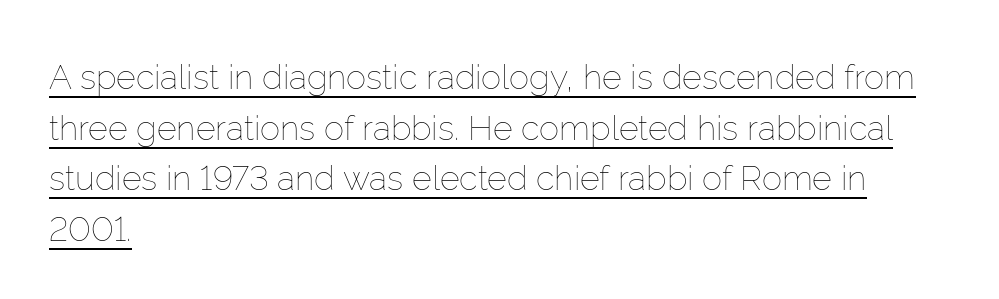
Weight class: somewhere from thin through regular. This rendering features underlined lettering. The face used here is rendered with its standard letterfit. In CSS terms this would be text-align: left. The font's upright variant was chosen for this text. The lines sit at an ordinary, default distance from one another.
